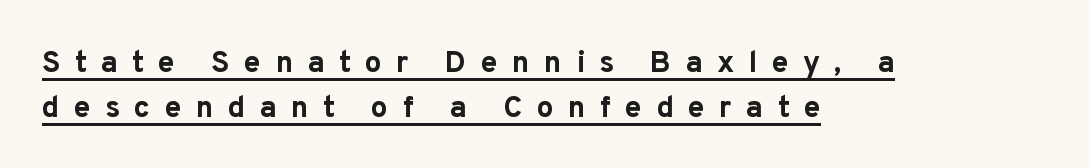
{"serif": "no", "italic": "no", "bold": "yes", "weight": "bold", "width": "normal", "stroke_contrast": "low", "x_height": "medium", "monospaced": "no", "underline": "yes", "align": "left", "line_spacing": "normal", "line_spacing_ratio": 1.5, "letter_spacing": "wide", "letter_spacing_em": 0.48, "glyph_px": 30}
